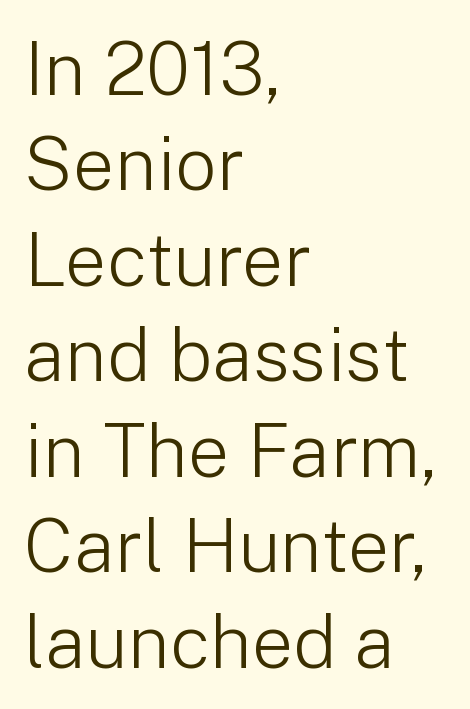
The image shows 74 px light sans-serif type, upright; set left-aligned, normal line spacing (1.29x), normal letter spacing, not underlined; low stroke contrast and a medium x-height.
